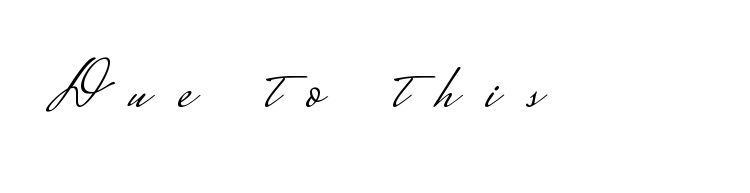
{"serif": "no", "bold": "no", "weight": "light", "width": "wide", "stroke_contrast": "low", "monospaced": "no", "underline": "no", "align": "left", "letter_spacing": "wide", "letter_spacing_em": 0.44, "glyph_px": 66}
